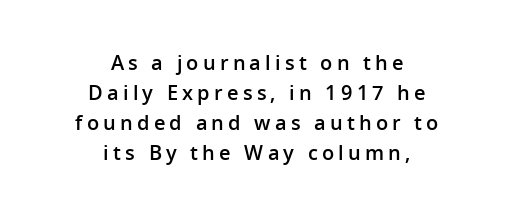
Q: Is the text bold? A: Semi-bold.
Q: Is the text italic (slanted)? A: No, it is upright.
Q: Is the text underlined? A: No.
Q: How is the paragraph aligned? A: Centered.
Q: Is the spacing between letters normal or unusually wide? A: Unusually wide.
Q: Is the spacing between lines tight, normal or loose? A: Normal.
